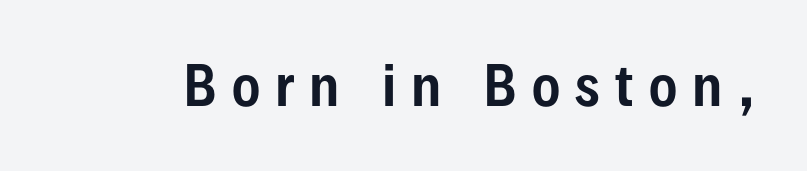
{"serif": "no", "italic": "no", "width": "condensed", "stroke_contrast": "low", "x_height": "medium", "monospaced": "no", "underline": "no", "letter_spacing": "wide", "letter_spacing_em": 0.29, "glyph_px": 53}
